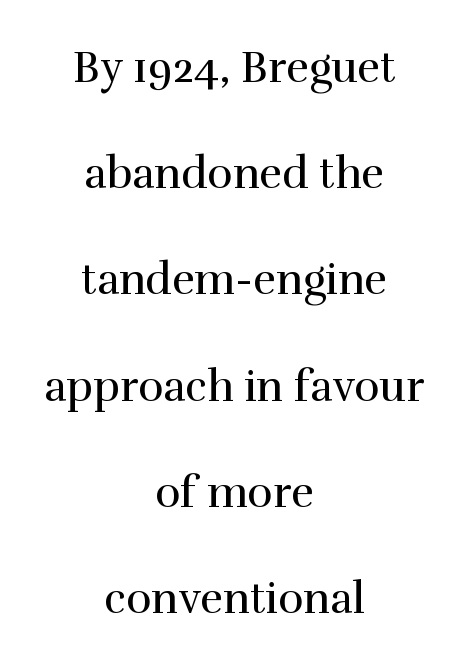
You can tell from the footed stems that serif type was used. Characters remain perfectly vertical along every line. You could not count columns in this text — the font is proportionally spaced. Decoration check: the copy has no underline. Default kerning and tracking; the words read as compact shapes.
